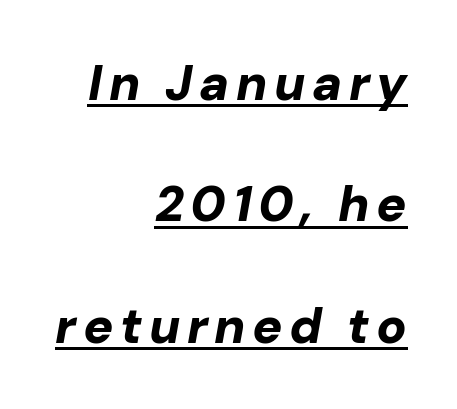
The image shows 50 px bold type, italic (leaning right); set right-aligned, loose line spacing (2.43x), underlined; low stroke contrast and a medium x-height.
